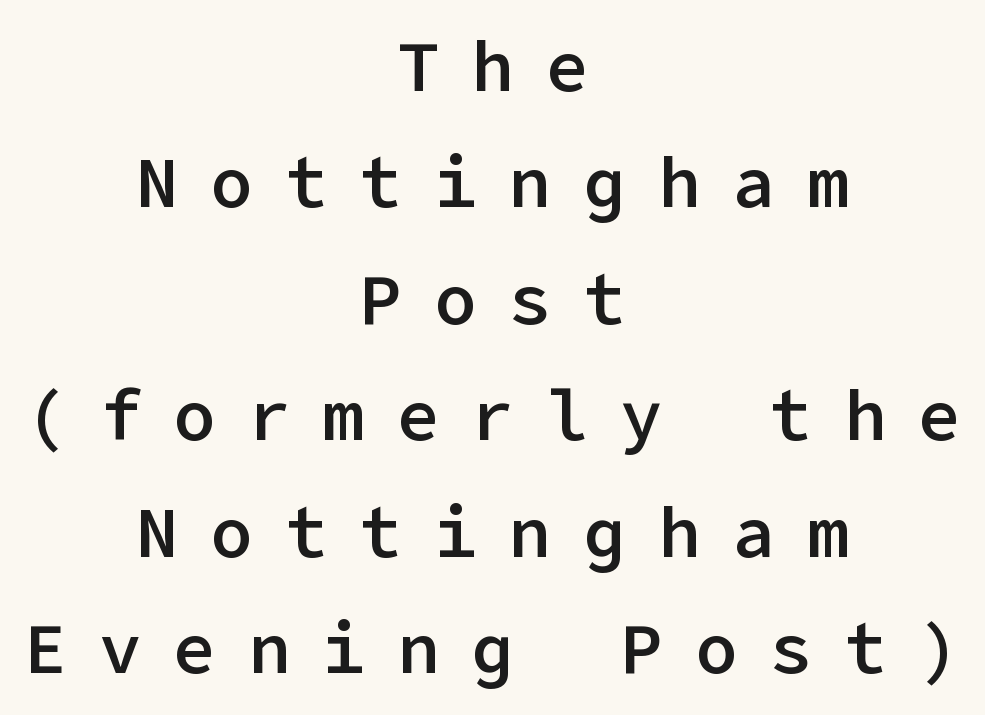
{"serif": "no", "italic": "no", "bold": "semi", "weight": "semibold", "width": "normal", "stroke_contrast": "low", "x_height": "medium", "underline": "no", "align": "center", "line_spacing": "normal", "line_spacing_ratio": 1.64, "letter_spacing": "wide", "letter_spacing_em": 0.45, "glyph_px": 71}
